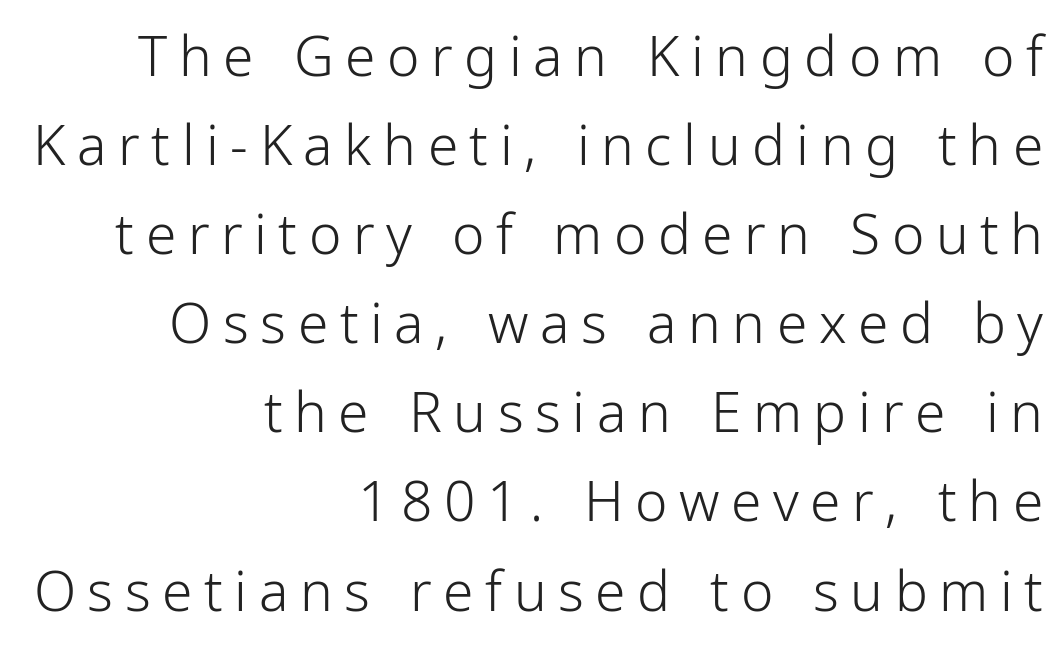
Caption: expanded tracking, letters set apart. The ragged edge is on the left, which tells us the setting is flush right. The axis of the letterforms is exactly vertical. Descenders are the only things crossing below the line. A typesetter would call this proportional, since set widths differ per character. This sample keeps an unexceptional amount of space between lines.
